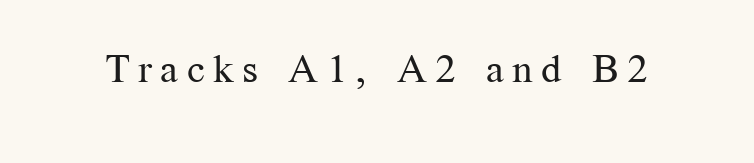
You could not count columns in this text — the font is proportionally spaced. Stem width sits at or under what a default text font uses. Does the lettering tilt? It doesn't — this is upright. Type without underlining. This sample uses expanded letter spacing, leaving extra air between glyphs.
